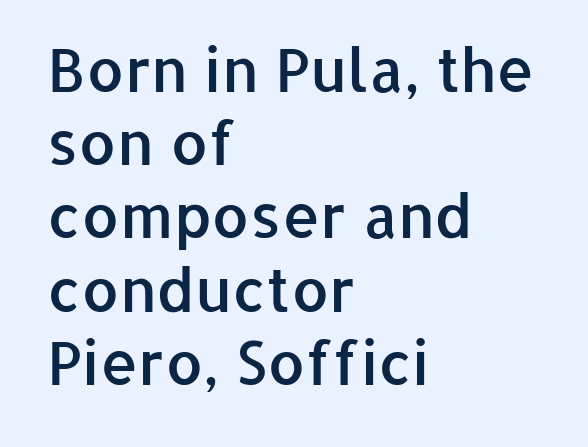
{"serif": "no", "italic": "no", "bold": "semi", "weight": "semibold", "width": "normal", "stroke_contrast": "low", "x_height": "medium", "monospaced": "no", "underline": "no", "align": "left", "line_spacing_ratio": 1.22, "letter_spacing": "normal", "letter_spacing_em": 0.0, "glyph_px": 60}
